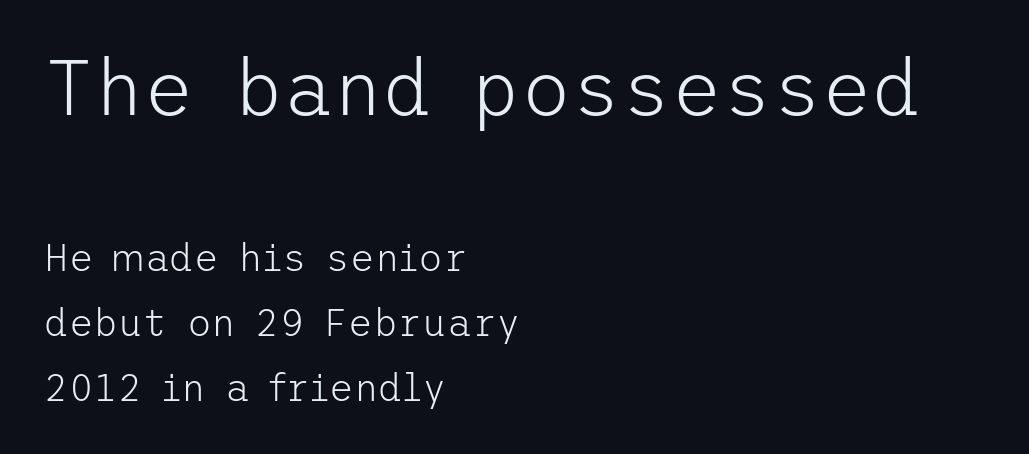
The image shows 77 px light sans-serif type, upright; set left-aligned, normal line spacing (1.7x), normal letter spacing, not underlined; the first (top) block is 2.03x larger; low stroke contrast and a medium x-height.
